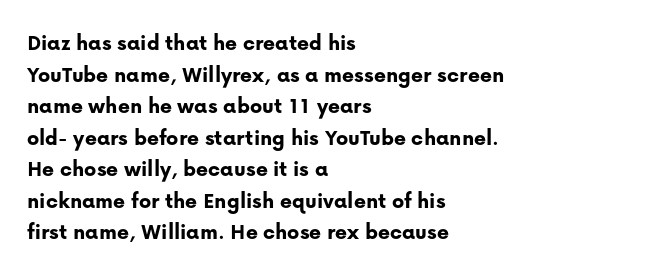
One glance says typical: line gaps are just what's usual. The letters stand upright; this is a roman face. These lines stack with their left ends in a neat column. Bold? Absolutely — the strokes are thick and heavy.
